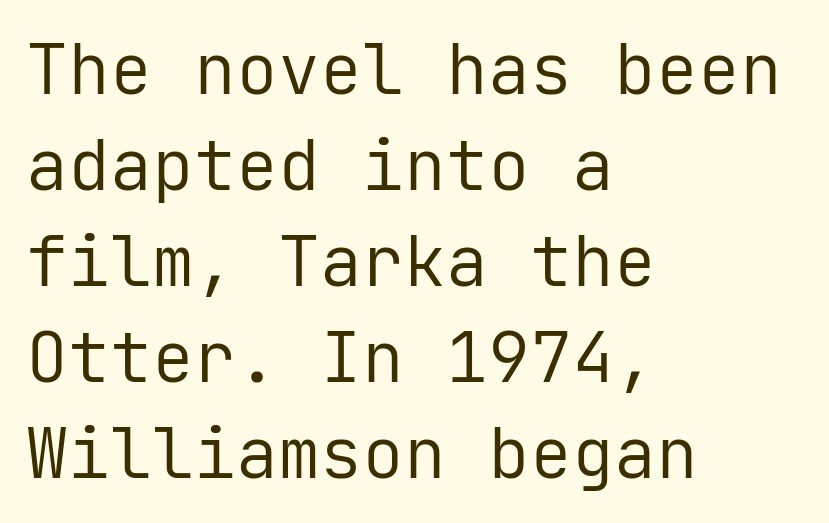
Q: Is the text bold? A: No.
Q: Is the text italic (slanted)? A: No, it is upright.
Q: Is the typeface a serif or a sans-serif typeface? A: Sans-serif.
Q: Is the text underlined? A: No.
Q: How is the paragraph aligned? A: Left-aligned.
Q: Is the spacing between letters normal or unusually wide? A: Normal.
Q: Is the spacing between lines tight, normal or loose? A: Normal.
Q: Width (condensed, normal, or wide)? A: Normal.
Q: Stroke contrast? A: Low.
Q: x-height? A: Medium.
Q: Monospaced? A: Yes.
